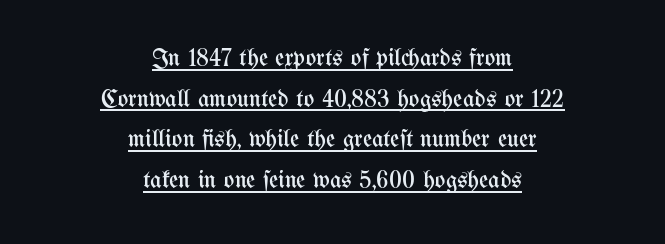
{"italic": "no", "bold": "no", "underline": "yes", "align": "center", "line_spacing": "normal", "line_spacing_ratio": 1.63, "letter_spacing": "normal", "letter_spacing_em": 0.0, "glyph_px": 25}
